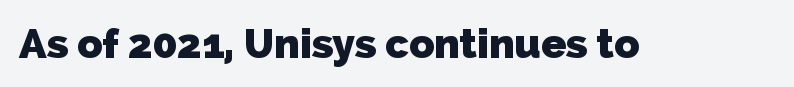
Q: Is the text bold? A: Yes.
Q: Is the typeface a serif or a sans-serif typeface? A: Sans-serif.
Q: Is the text underlined? A: No.
Q: Is the spacing between letters normal or unusually wide? A: Normal.
Q: Width (condensed, normal, or wide)? A: Normal.
Q: Stroke contrast? A: Low.
Q: x-height? A: Medium.
Q: Monospaced? A: No.
